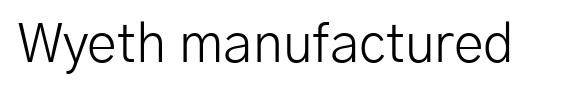
The image shows 54 px light sans-serif type, upright; set normal letter spacing, not underlined; low stroke contrast and a medium x-height.
